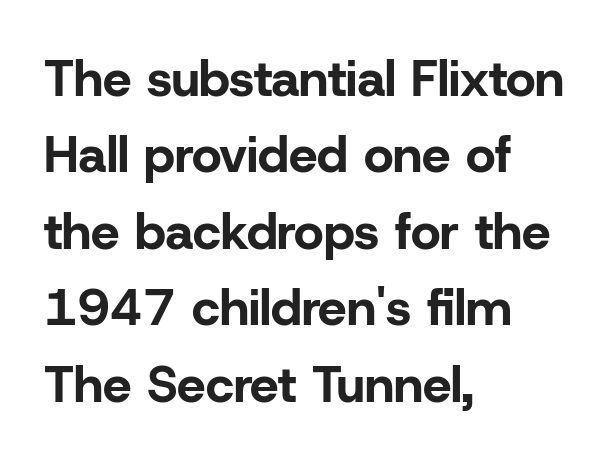
{"serif": "no", "italic": "no", "bold": "yes", "weight": "bold", "width": "normal", "stroke_contrast": "low", "x_height": "medium", "monospaced": "no", "underline": "no", "align": "left", "line_spacing": "normal", "line_spacing_ratio": 1.5, "letter_spacing": "normal", "letter_spacing_em": 0.0, "glyph_px": 51}
